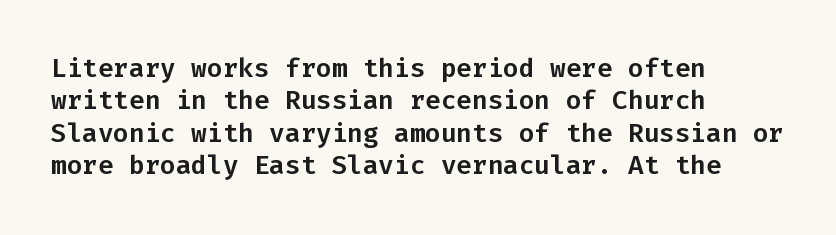
Q: Is the text italic (slanted)? A: No, it is upright.
Q: Is the text underlined? A: No.
Q: How is the paragraph aligned? A: Left-aligned.
Q: Is the spacing between letters normal or unusually wide? A: Normal.
Q: Is the spacing between lines tight, normal or loose? A: Normal.
